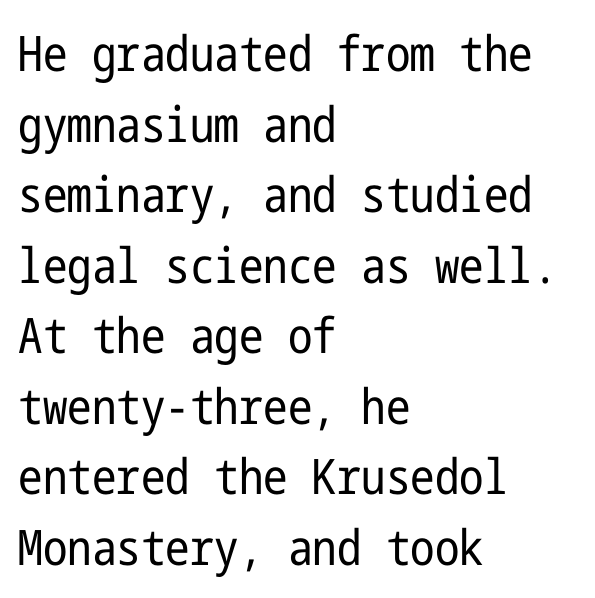
If you drew a line through each stem, it would be perfectly vertical. The zone under the glyphs is completely vacant. Typeset ragged right — the left edge is the straight one. Short note: letters normally spaced. Compared with a typical body face, this is equally light or lighter still. Regular leading.
